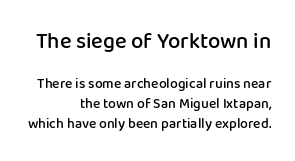
The image shows 22 px text type, upright; set right-aligned, normal line spacing (1.43x), normal letter spacing, not underlined; the first (top) block is 1.57x larger.
